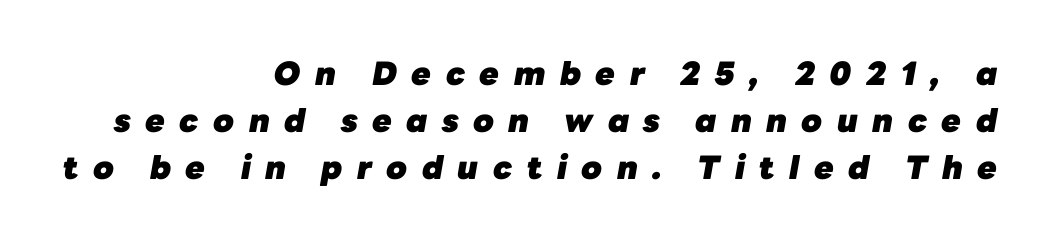
There is plenty of visible air inserted between adjacent glyphs. Line spacing here is normal. The lettering tilts uniformly, giving the passage an italic look. Notice how thick the strokes are: this is what a full bold looks like. Looks like regular typesetting: each glyph gets only the width it needs.
